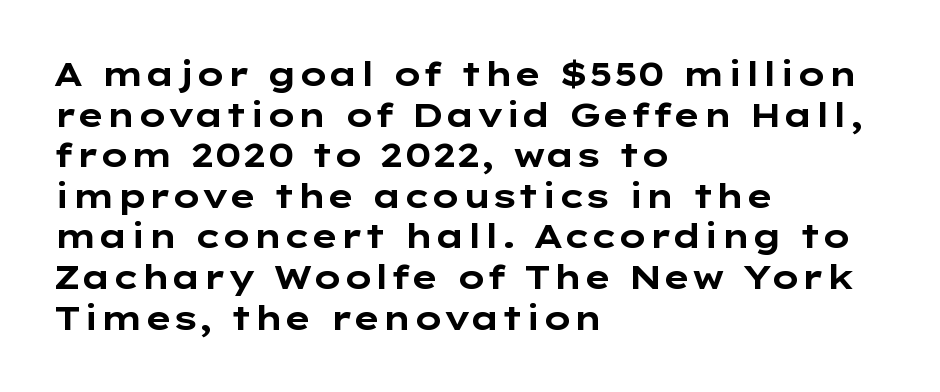
Q: Is the text bold? A: Yes.
Q: Is the text italic (slanted)? A: No, it is upright.
Q: Is the typeface a serif or a sans-serif typeface? A: Sans-serif.
Q: Is the text underlined? A: No.
Q: How is the paragraph aligned? A: Left-aligned.
Q: Is the spacing between letters normal or unusually wide? A: Normal.
Q: Width (condensed, normal, or wide)? A: Wide.
Q: Stroke contrast? A: Low.
Q: x-height? A: Medium.
Q: Monospaced? A: No.
